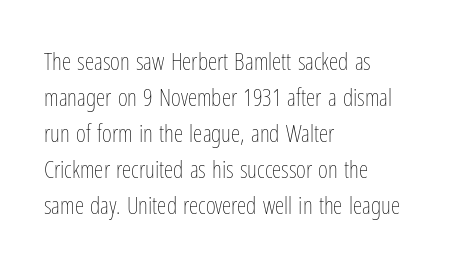
Q: Is the text bold? A: No.
Q: Is the text italic (slanted)? A: No, it is upright.
Q: Is the text underlined? A: No.
Q: How is the paragraph aligned? A: Left-aligned.
Q: Is the spacing between letters normal or unusually wide? A: Normal.
Q: Is the spacing between lines tight, normal or loose? A: Normal.
